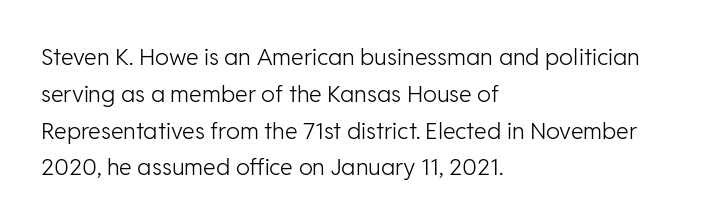
Q: Is the text bold? A: No.
Q: Is the text italic (slanted)? A: No, it is upright.
Q: Is the text underlined? A: No.
Q: How is the paragraph aligned? A: Left-aligned.
Q: Is the spacing between letters normal or unusually wide? A: Normal.
Q: Is the spacing between lines tight, normal or loose? A: Normal.
